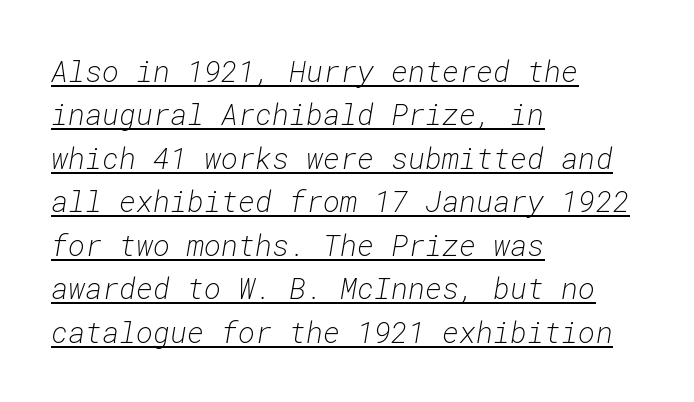
The image shows 29 px light type, italic (leaning right), monospaced; set left-aligned, normal line spacing (1.5x), normal letter spacing, underlined; low stroke contrast and a medium x-height.
